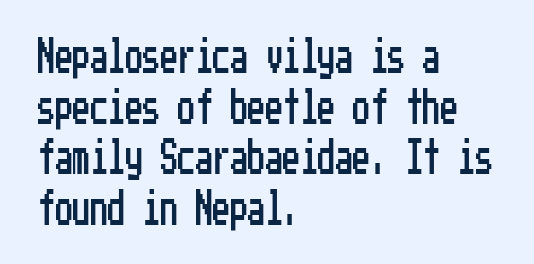
Type style note: lacks serifs. Rendered with straight, roman letterforms. Clear beneath every line of the passage. The rendering keeps characters at their native spacing. Does the copy run flush right? No — it runs flush left.
